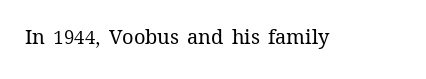
The image shows 20 px text type, upright; set normal letter spacing, not underlined.
